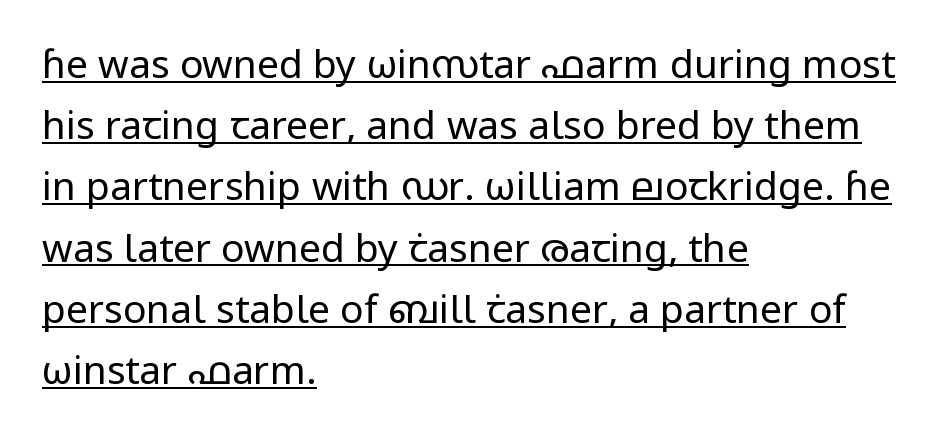
The image shows 39 px regular-weight sans-serif type, upright; set left-aligned, normal line spacing (1.57x), normal letter spacing, underlined; low stroke contrast and a medium x-height.
